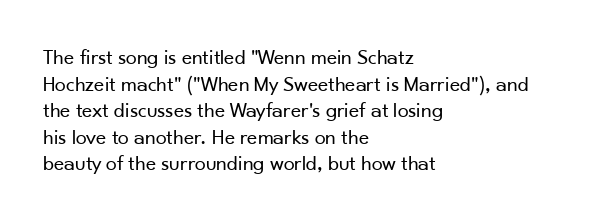
The face used here is rendered with its standard letterfit. The rag falls on the right side of this text block. The typeface has the unassuming heft of standard copy or less. Italic: no, the glyphs are upright roman.
